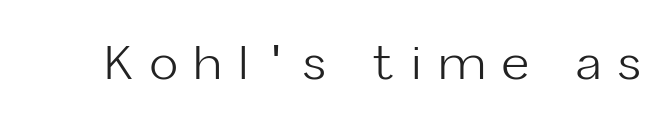
The image shows 47 px light sans-serif type, upright; set unusually wide letter spacing (+0.36 em), not underlined; low stroke contrast and a medium x-height.
